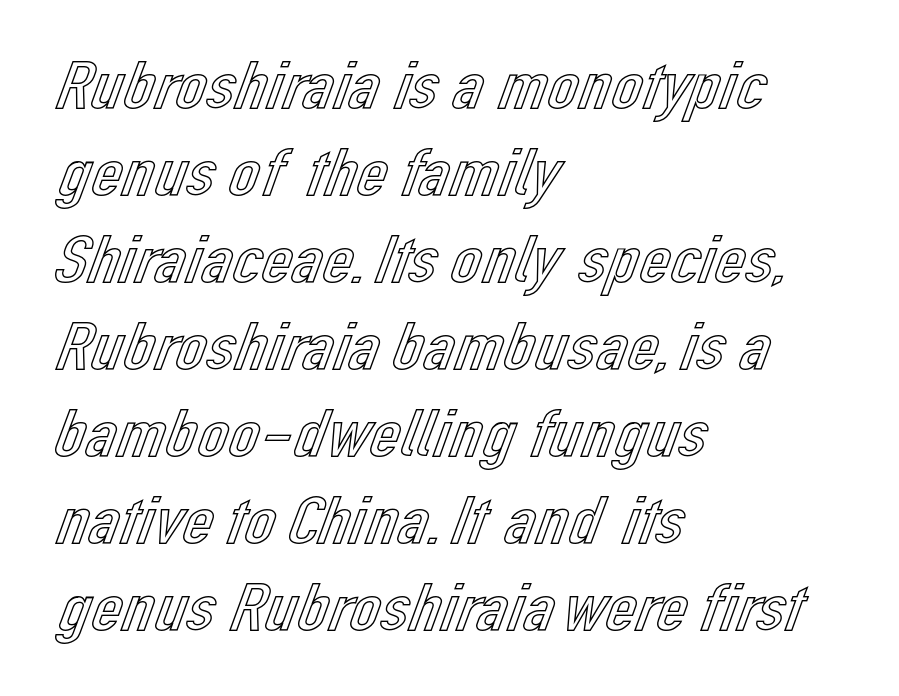
Q: Is the text italic (slanted)? A: Yes.
Q: Is the text underlined? A: No.
Q: How is the paragraph aligned? A: Left-aligned.
Q: Is the spacing between letters normal or unusually wide? A: Normal.
Q: Is the spacing between lines tight, normal or loose? A: Normal.
Q: Width (condensed, normal, or wide)? A: Normal.
Q: x-height? A: Medium.
Q: Monospaced? A: No.
